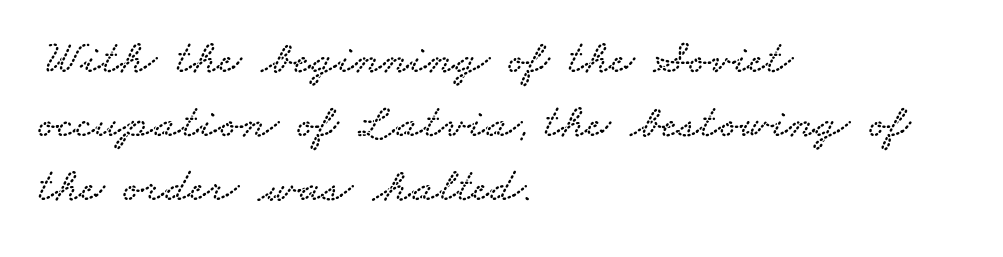
Any mark beneath the type? The region is blank. You can tell from the footed stems that serif type was used. Here the designer chose a conventional face with non-uniform glyph widths. Normally led — the rows are evenly, conventionally spaced. Line starts are locked; line ends wander.
